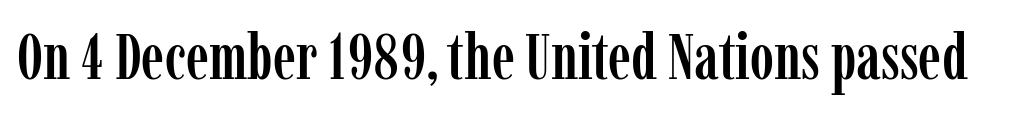
Q: Is the text italic (slanted)? A: No, it is upright.
Q: Is the typeface a serif or a sans-serif typeface? A: Serif.
Q: Is the text underlined? A: No.
Q: Is the spacing between letters normal or unusually wide? A: Normal.
Q: Width (condensed, normal, or wide)? A: Condensed.
Q: Stroke contrast? A: Low.
Q: x-height? A: Medium.
Q: Monospaced? A: No.
